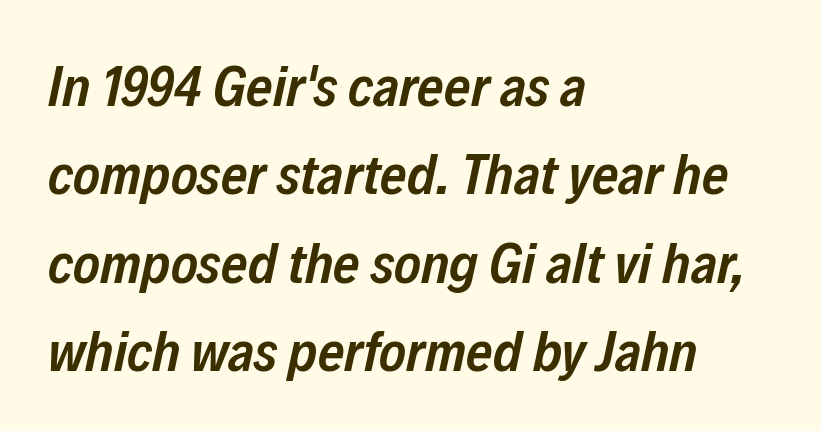
Evenly set lines give the paragraph a standard silhouette. Left-aligned paragraph, ragged on the right. Check under the words: just untouched page. Do the characters align in a grid? No, the font is proportional.
